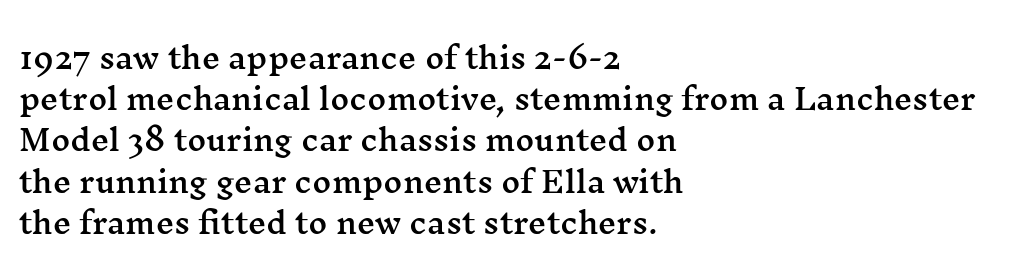
The line-height multiplier appears to be the usual default. Varying glyph widths throughout — classic text-font behaviour. Check the space under the baseline: it is left empty. The paragraph has a hard left edge and a soft right edge. No extra tracking has been applied to these lines.
